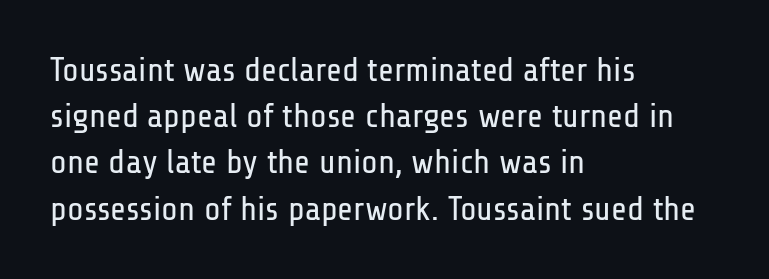
{"serif": "no", "italic": "no", "bold": "no", "weight": "regular", "width": "condensed", "stroke_contrast": "low", "x_height": "medium", "monospaced": "no", "underline": "no", "align": "left", "line_spacing": "normal", "line_spacing_ratio": 1.36, "letter_spacing": "normal", "letter_spacing_em": 0.0, "glyph_px": 34}
